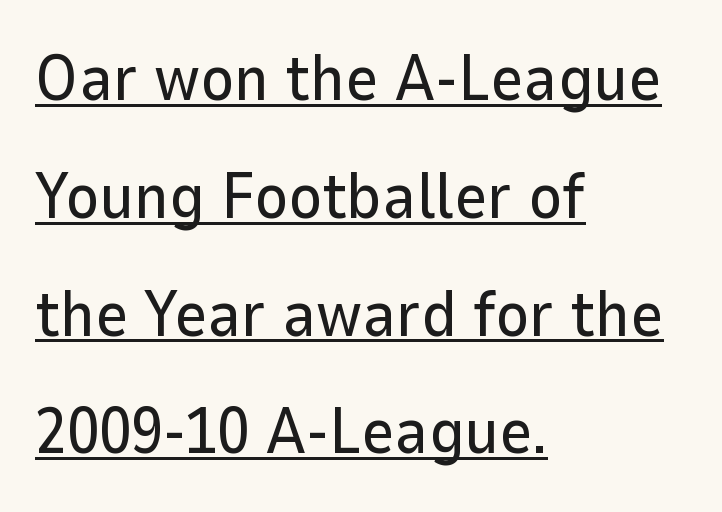
Q: Is the text italic (slanted)? A: No, it is upright.
Q: Is the typeface a serif or a sans-serif typeface? A: Sans-serif.
Q: Is the text underlined? A: Yes.
Q: How is the paragraph aligned? A: Left-aligned.
Q: Is the spacing between letters normal or unusually wide? A: Normal.
Q: Width (condensed, normal, or wide)? A: Normal.
Q: Stroke contrast? A: Low.
Q: x-height? A: Medium.
Q: Monospaced? A: No.
